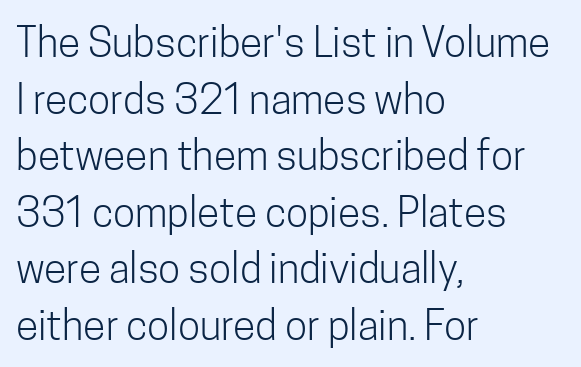
{"serif": "no", "italic": "no", "bold": "no", "weight": "light", "width": "condensed", "stroke_contrast": "low", "x_height": "medium", "monospaced": "no", "underline": "no", "align": "left", "line_spacing": "normal", "line_spacing_ratio": 1.38, "letter_spacing": "normal", "letter_spacing_em": 0.0, "glyph_px": 41}
